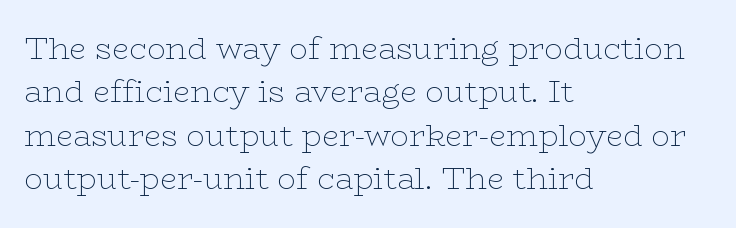
Only glyphs here, with clear space below each row. Each line starts at the same left margin while the right side varies. Heaviness? Minimal to ordinary, like unemphasized prose. How are the letters spaced? Ordinarily, with no added tracking.
